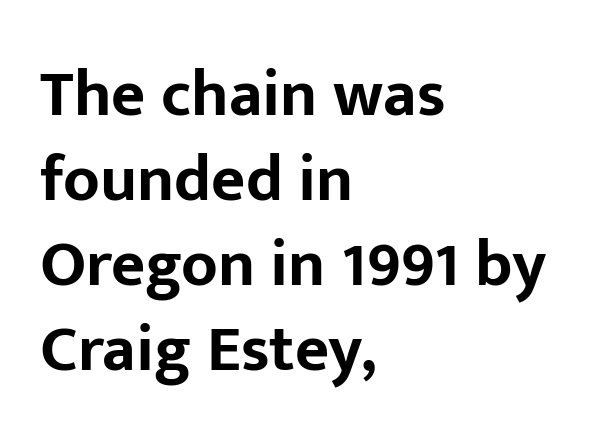
{"serif": "no", "italic": "no", "bold": "yes", "weight": "bold", "width": "normal", "stroke_contrast": "low", "x_height": "medium", "monospaced": "no", "underline": "no", "align": "left", "line_spacing": "normal", "line_spacing_ratio": 1.29, "letter_spacing": "normal", "letter_spacing_em": 0.0, "glyph_px": 66}
